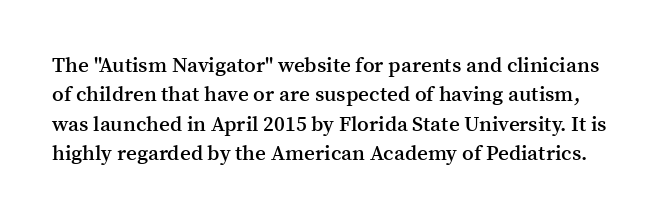
These lines sit exactly where default settings would place them. This is roman type, the default non-slanted kind. Tracking here is standard; glyphs follow each other at the usual distance. Moderately thickened strokes mark this as semibold type. Anything drawn beneath the words? Only blank space.
